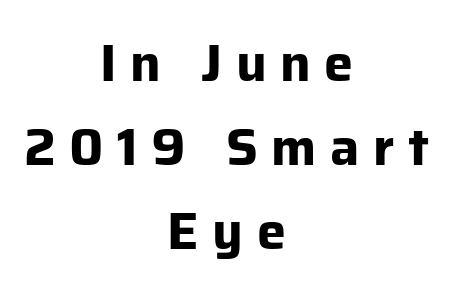
The image shows 52 px bold sans-serif type, upright; set centered, normal line spacing (1.62x), unusually wide letter spacing (+0.26 em), not underlined; low stroke contrast and a medium x-height.
